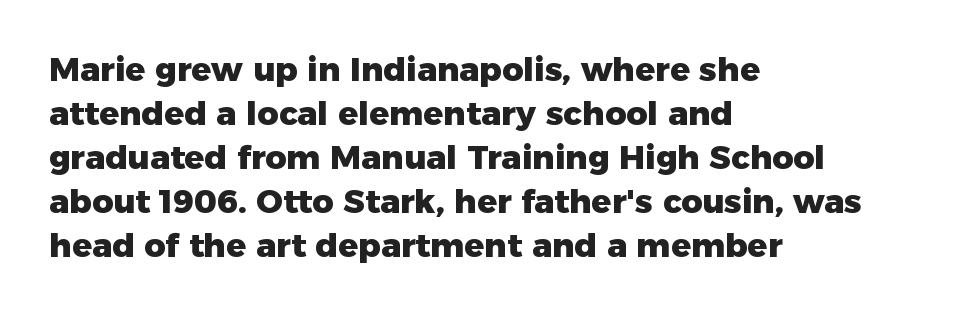
{"serif": "no", "italic": "no", "bold": "yes", "weight": "heavy", "width": "normal", "stroke_contrast": "low", "x_height": "medium", "monospaced": "no", "underline": "no", "align": "left", "line_spacing": "normal", "line_spacing_ratio": 1.33, "letter_spacing": "normal", "letter_spacing_em": 0.0, "glyph_px": 33}
